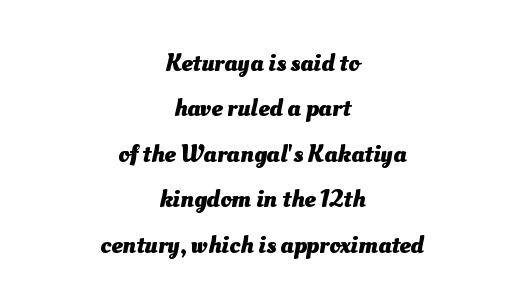
Q: Is the text bold? A: Yes.
Q: Is the text underlined? A: No.
Q: How is the paragraph aligned? A: Centered.
Q: Is the spacing between letters normal or unusually wide? A: Normal.
